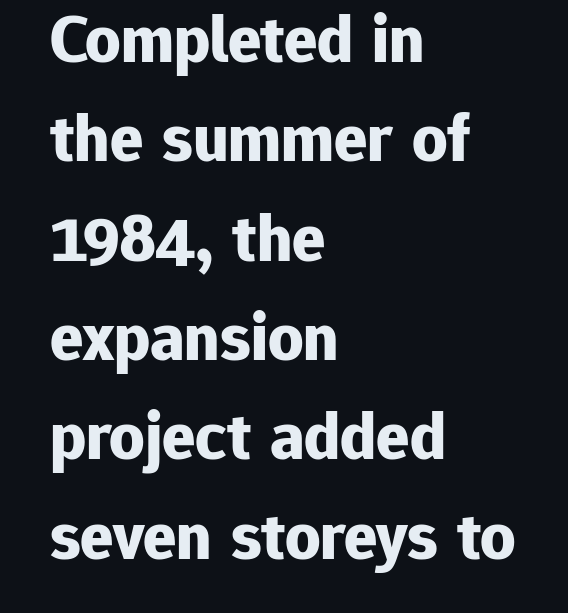
Q: Is the text bold? A: Yes.
Q: Is the text italic (slanted)? A: No, it is upright.
Q: Is the typeface a serif or a sans-serif typeface? A: Sans-serif.
Q: Is the text underlined? A: No.
Q: How is the paragraph aligned? A: Left-aligned.
Q: Is the spacing between letters normal or unusually wide? A: Normal.
Q: Is the spacing between lines tight, normal or loose? A: Normal.
Q: Width (condensed, normal, or wide)? A: Normal.
Q: Stroke contrast? A: Low.
Q: x-height? A: Medium.
Q: Monospaced? A: No.
